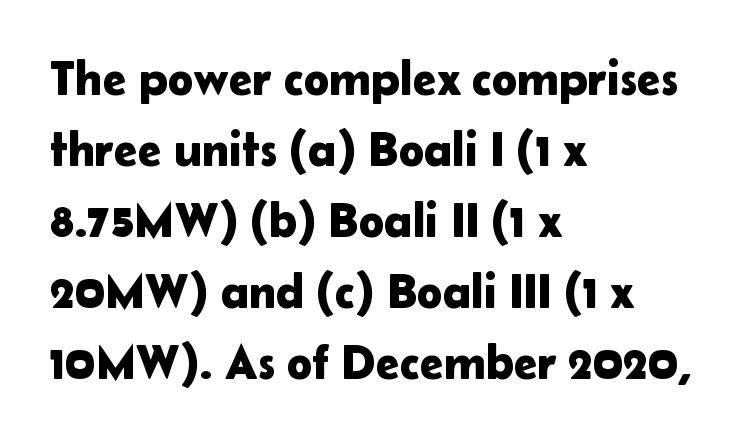
The image shows 48 px sans-serif type, upright; set left-aligned, normal line spacing (1.48x), normal letter spacing, not underlined; low stroke contrast and a medium x-height.
